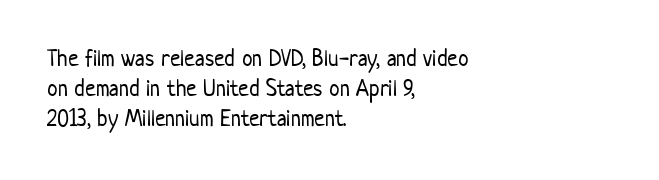
The image shows 24 px text type, upright; set left-aligned, normal line spacing (1.25x), normal letter spacing, not underlined.
